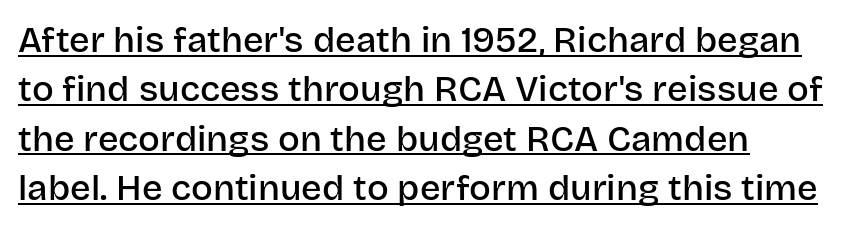
{"serif": "no", "italic": "no", "bold": "semi", "weight": "semibold", "width": "normal", "stroke_contrast": "low", "x_height": "large", "monospaced": "no", "underline": "yes", "align": "left", "line_spacing": "normal", "line_spacing_ratio": 1.37, "letter_spacing": "normal", "letter_spacing_em": 0.0, "glyph_px": 36}
